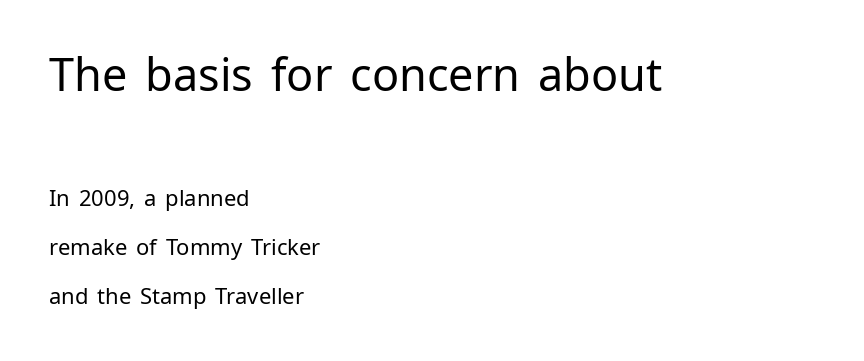
Q: Is the text bold? A: No.
Q: Is the text italic (slanted)? A: No, it is upright.
Q: Is the typeface a serif or a sans-serif typeface? A: Sans-serif.
Q: Is the text underlined? A: No.
Q: How is the paragraph aligned? A: Left-aligned.
Q: Is the spacing between letters normal or unusually wide? A: Normal.
Q: Is the spacing between lines tight, normal or loose? A: Loose.
Q: Which block of text is set in a larger size, the first (top) or the second (bottom)? A: The first (top) one.
Q: Width (condensed, normal, or wide)? A: Normal.
Q: Stroke contrast? A: Low.
Q: x-height? A: Medium.
Q: Monospaced? A: No.
